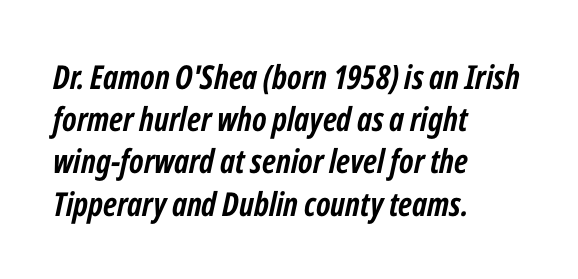
Q: Is the text bold? A: Yes.
Q: Is the text italic (slanted)? A: Yes, it leans right by about 12 degrees.
Q: Is the text underlined? A: No.
Q: How is the paragraph aligned? A: Left-aligned.
Q: Is the spacing between letters normal or unusually wide? A: Normal.
Q: Is the spacing between lines tight, normal or loose? A: Normal.
Q: Width (condensed, normal, or wide)? A: Condensed.
Q: Stroke contrast? A: Low.
Q: x-height? A: Medium.
Q: Monospaced? A: No.
